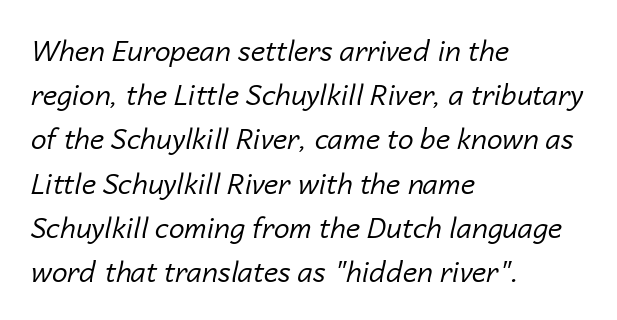
{"italic": "yes", "lean": "right", "slant_degrees": 14, "bold": "no", "weight": "regular", "width": "normal", "stroke_contrast": "low", "x_height": "medium", "monospaced": "no", "underline": "no", "align": "left", "line_spacing": "normal", "line_spacing_ratio": 1.58, "letter_spacing": "normal", "letter_spacing_em": 0.0, "glyph_px": 28}
